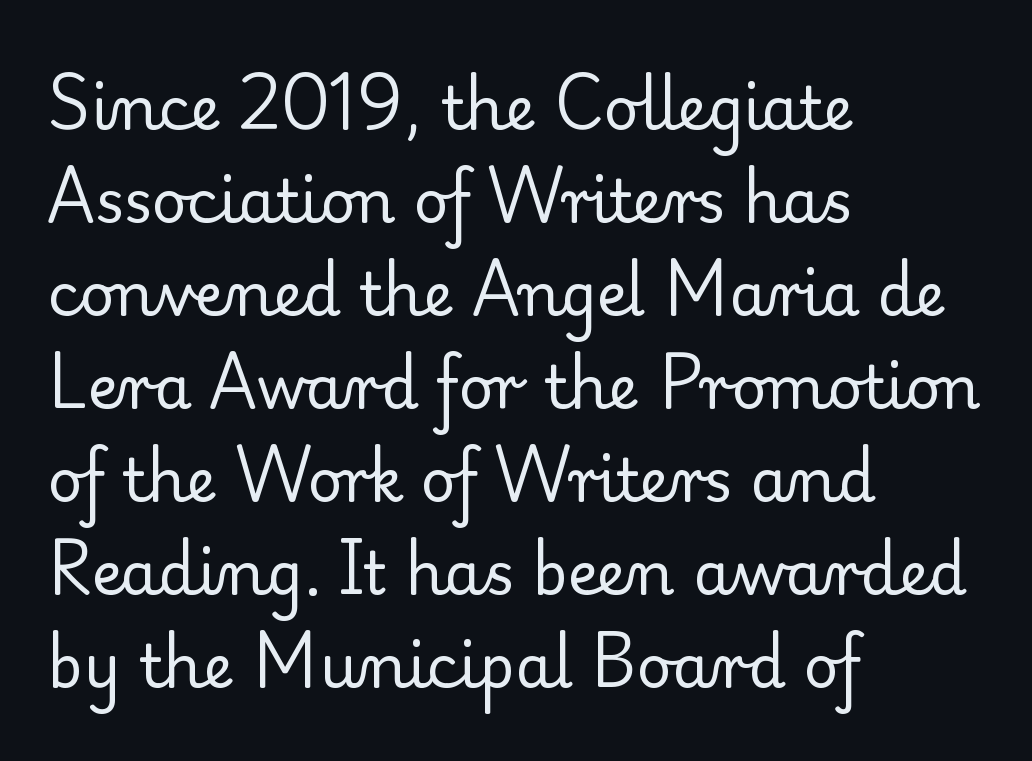
What stands out about the letter spacing? Nothing — it is the standard amount. Think of a printed novel: that variable character pitch is what you see here. Nope, not italic — everything's standing straight. These lines sit exactly where default settings would place them.
